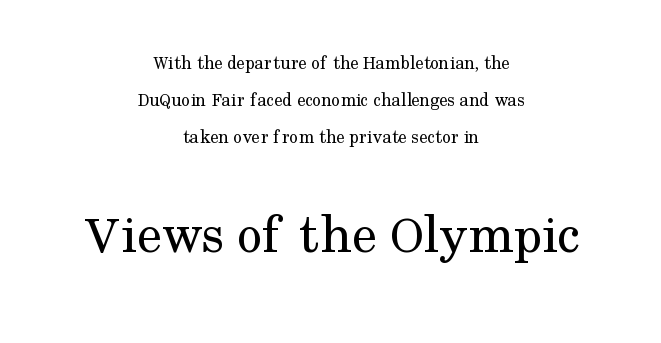
Q: Is the text bold? A: No.
Q: Is the text italic (slanted)? A: No, it is upright.
Q: Is the typeface a serif or a sans-serif typeface? A: Serif.
Q: Is the text underlined? A: No.
Q: How is the paragraph aligned? A: Centered.
Q: Is the spacing between letters normal or unusually wide? A: Normal.
Q: Is the spacing between lines tight, normal or loose? A: Loose.
Q: Which block of text is set in a larger size, the first (top) or the second (bottom)? A: The second (bottom) one.
Q: Width (condensed, normal, or wide)? A: Normal.
Q: Stroke contrast? A: Medium.
Q: x-height? A: Medium.
Q: Monospaced? A: No.
